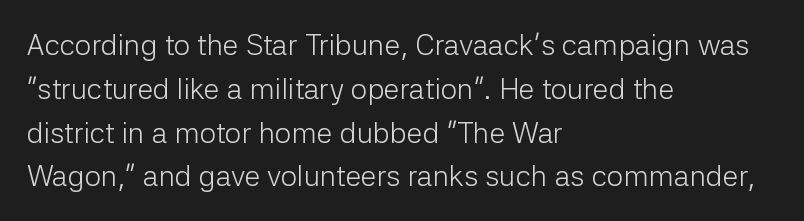
Q: Is the text bold? A: No.
Q: Is the text italic (slanted)? A: No, it is upright.
Q: Is the typeface a serif or a sans-serif typeface? A: Sans-serif.
Q: Is the text underlined? A: No.
Q: How is the paragraph aligned? A: Left-aligned.
Q: Is the spacing between letters normal or unusually wide? A: Normal.
Q: Is the spacing between lines tight, normal or loose? A: Normal.
Q: Width (condensed, normal, or wide)? A: Normal.
Q: Stroke contrast? A: Low.
Q: x-height? A: Medium.
Q: Monospaced? A: No.
